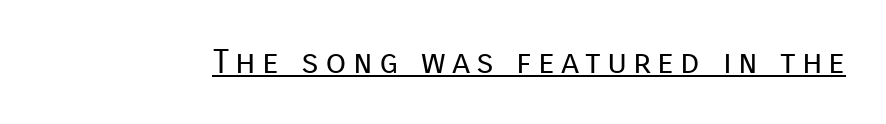
The image shows 34 px regular-weight sans-serif type, upright; set underlined; low stroke contrast and a medium x-height.
